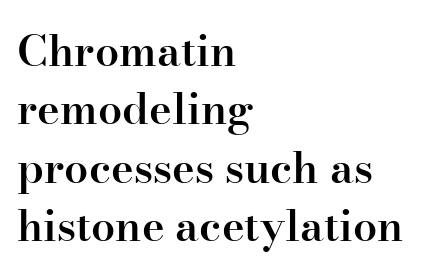
{"serif": "yes", "italic": "no", "bold": "semi", "weight": "semibold", "width": "normal", "stroke_contrast": "high", "x_height": "small", "monospaced": "no", "underline": "no", "align": "left", "line_spacing": "normal", "line_spacing_ratio": 1.36, "letter_spacing": "normal", "letter_spacing_em": 0.0, "glyph_px": 43}
